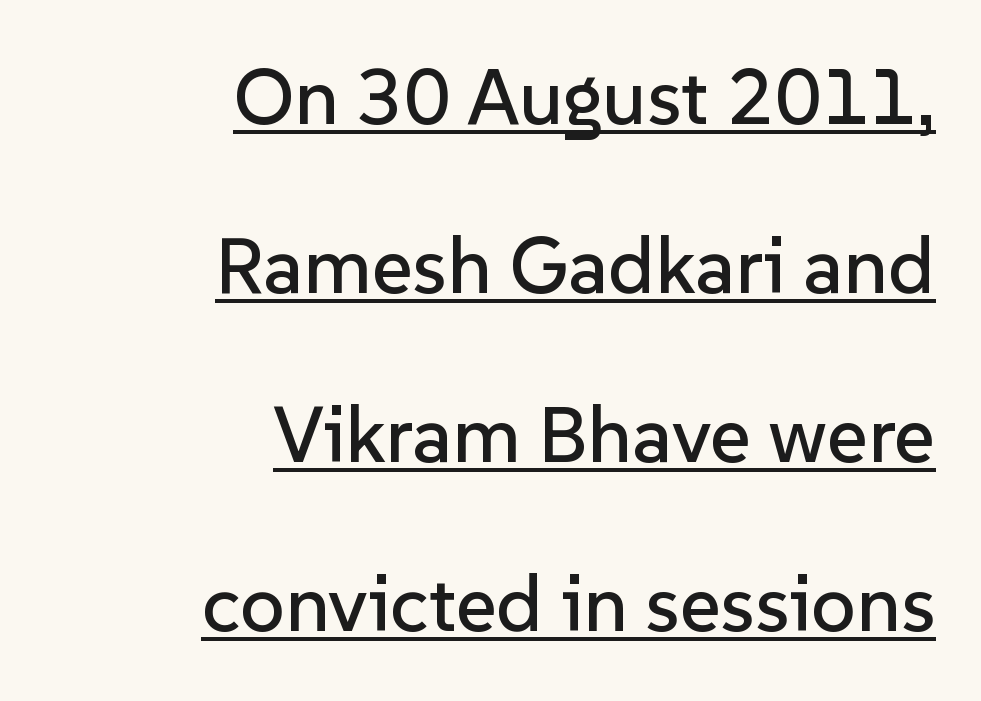
{"serif": "no", "italic": "no", "width": "normal", "stroke_contrast": "low", "x_height": "medium", "monospaced": "no", "underline": "yes", "align": "right", "line_spacing": "loose", "line_spacing_ratio": 2.14, "letter_spacing": "normal", "letter_spacing_em": 0.0, "glyph_px": 79}
